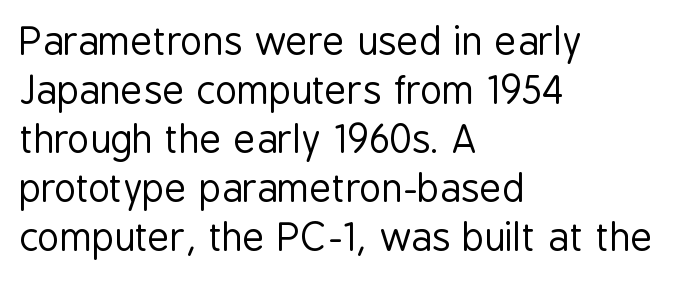
This is not heavy type; no bold has been used. Compared with typical paragraphs, the rows here are spaced about the same. Clear beneath every line of the passage. The tracking reads as untouched default to a designer's eye.
